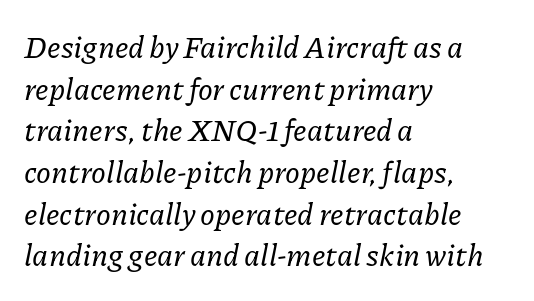
Q: Is the text italic (slanted)? A: Yes, it leans right by about 11 degrees.
Q: Is the typeface a serif or a sans-serif typeface? A: Serif.
Q: Is the text underlined? A: No.
Q: How is the paragraph aligned? A: Left-aligned.
Q: Is the spacing between letters normal or unusually wide? A: Normal.
Q: Is the spacing between lines tight, normal or loose? A: Normal.
Q: Width (condensed, normal, or wide)? A: Normal.
Q: Stroke contrast? A: Low.
Q: x-height? A: Medium.
Q: Monospaced? A: No.
